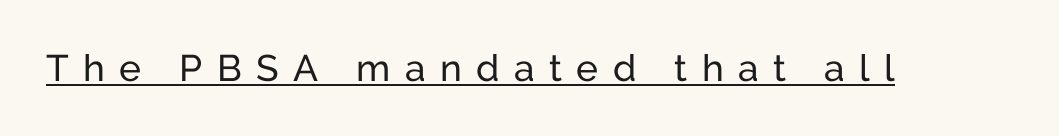
The image shows 37 px sans-serif type, upright; set unusually wide letter spacing (+0.39 em), underlined; low stroke contrast and a medium x-height.
